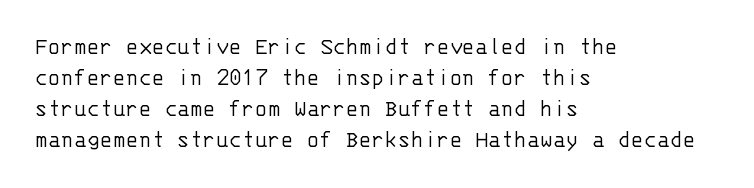
Q: Is the text bold? A: No.
Q: Is the text italic (slanted)? A: No, it is upright.
Q: Is the text underlined? A: No.
Q: How is the paragraph aligned? A: Left-aligned.
Q: Is the spacing between letters normal or unusually wide? A: Normal.
Q: Is the spacing between lines tight, normal or loose? A: Normal.
